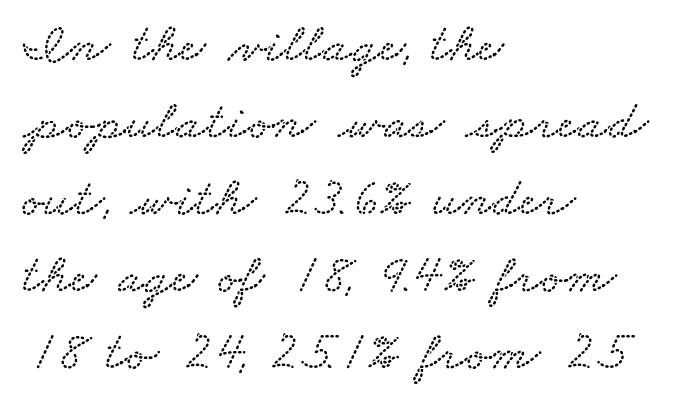
The face used here is proportionally spaced, like ordinary book or web type. Look at the tracking — it's just the regular setting, nothing added. The vertical gap from one line to the next is medium. Just letters on the line, the space beneath them empty. Reading down the block, your eye returns to a fixed left position each line.
